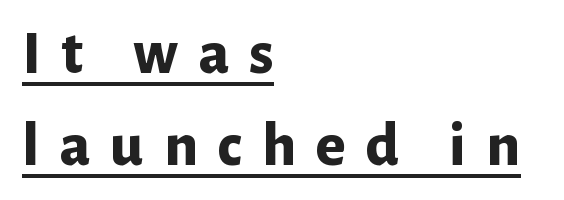
The image shows 63 px bold sans-serif type, upright; set left-aligned, normal line spacing (1.46x), unusually wide letter spacing (+0.32 em), underlined; low stroke contrast and a medium x-height.
